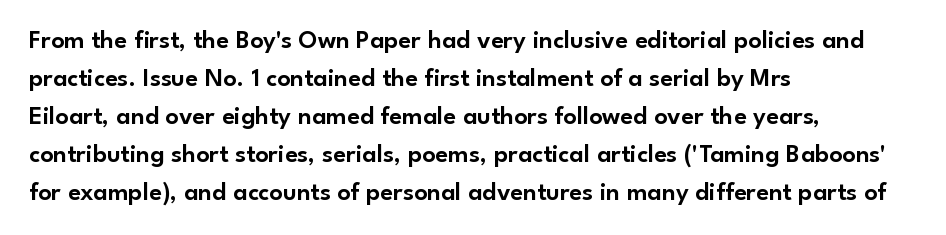
Vertical strokes here are truly vertical. Inter-character spacing is left at the font's built-in metrics. Beneath every word, the page is bare. The typesetter chose a ragged-right arrangement here. Quick note: interline space is typical.
